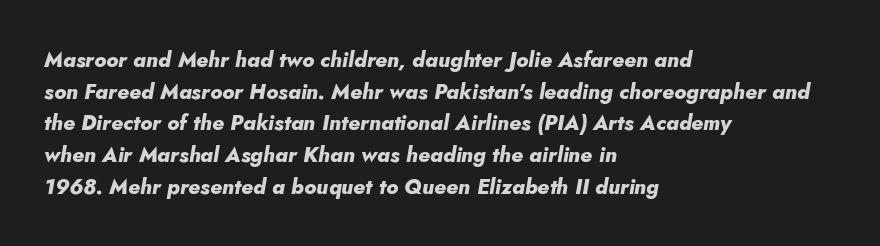
Decoration check: the copy has no underline. The strokes are fattened all the way to bold. The compositor pushed each line to the left boundary. This block has exactly the height ordinary leading produces. The letters are slanted; this is an italic face. What stands out about the letter spacing? Nothing — it is the standard amount.
